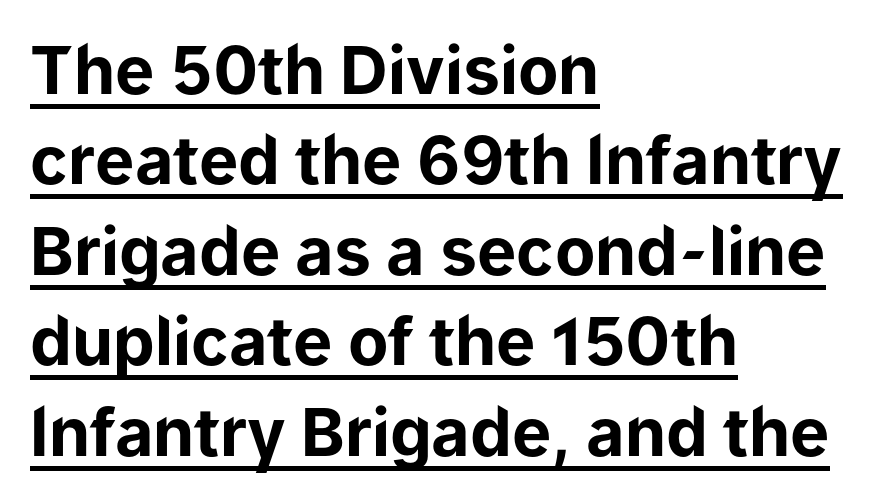
The image shows 66 px bold sans-serif type, upright; set left-aligned, normal line spacing (1.37x), normal letter spacing, underlined; low stroke contrast and a medium x-height.
